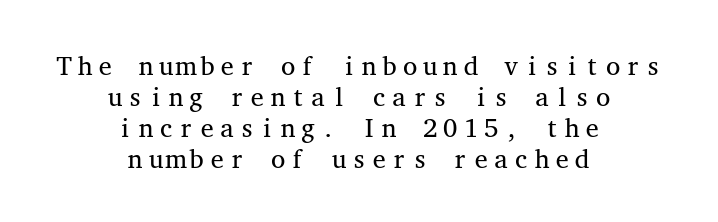
Q: Is the text bold? A: No.
Q: Is the text italic (slanted)? A: No, it is upright.
Q: Is the text underlined? A: No.
Q: How is the paragraph aligned? A: Centered.
Q: Is the spacing between letters normal or unusually wide? A: Normal.
